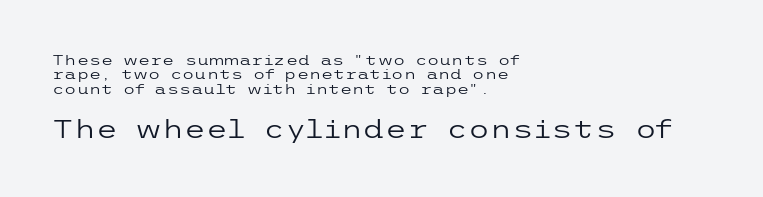
Lines of text with bare space underneath. The letters sit at their default tracking, neither squeezed nor spread. The font sits on the lighter half of the weight spectrum, regular included. The lower block of text is set noticeably larger than the block above it. The line-height multiplier appears low, near solid setting.
